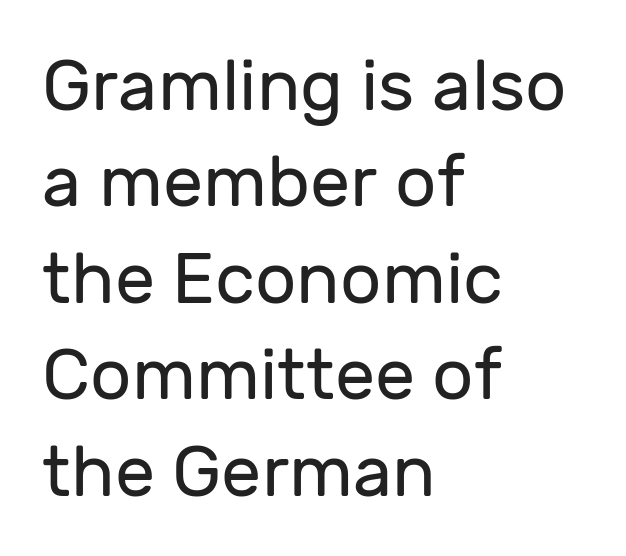
{"serif": "no", "italic": "no", "bold": "no", "weight": "regular", "width": "normal", "stroke_contrast": "low", "x_height": "medium", "monospaced": "no", "underline": "no", "align": "left", "line_spacing": "normal", "line_spacing_ratio": 1.34, "letter_spacing": "normal", "letter_spacing_em": 0.0, "glyph_px": 72}
